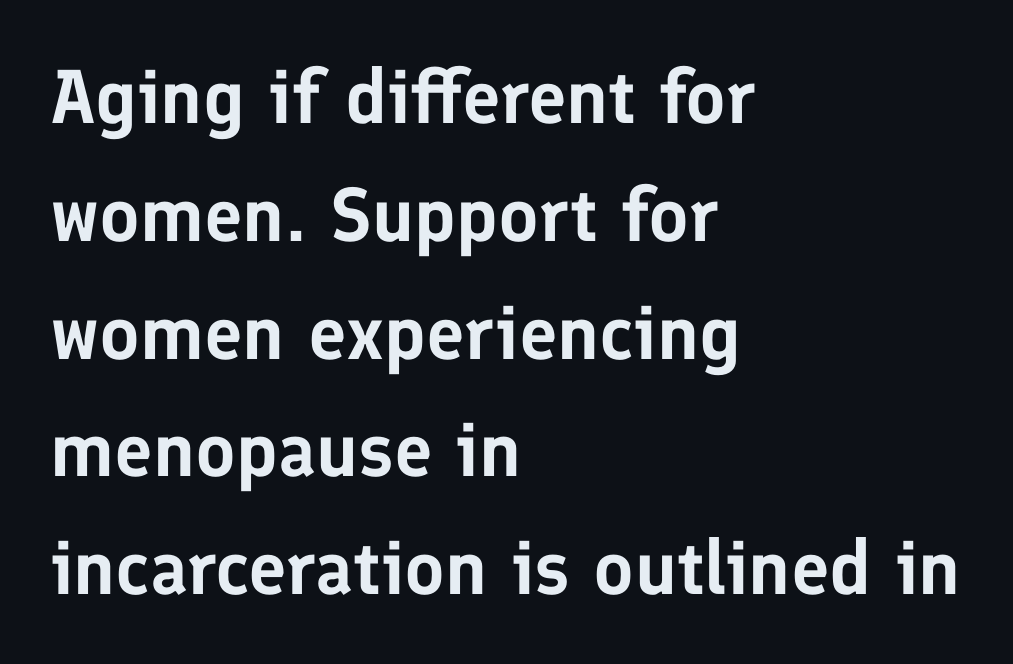
The image shows 76 px sans-serif type, upright; set left-aligned, normal line spacing (1.55x), normal letter spacing, not underlined; low stroke contrast and a medium x-height.
